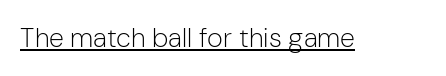
Vertical stems look standard width or narrower in stroke. This sample carries an underscore along the baseline area. Notice how the stems are strictly vertical — no italics here. Spacing between characters is what you'd get straight out of the box.
